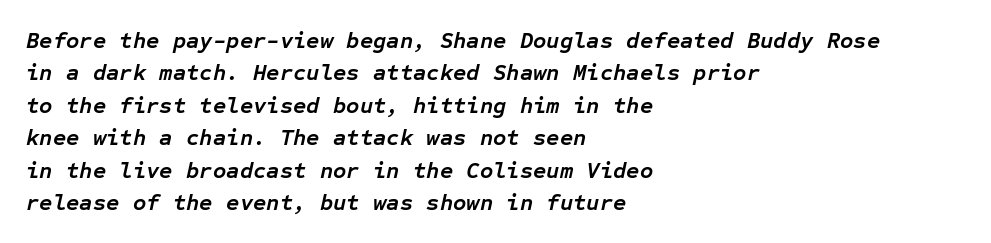
The image shows 23 px bold type, italic (leaning right); set left-aligned, normal line spacing (1.41x), normal letter spacing, not underlined.
